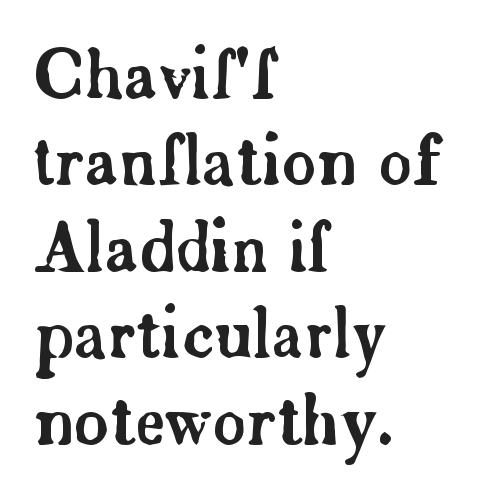
Rendered with straight, roman letterforms. Successive baselines arrive at the customary interval. The ragged edge is on the right, which tells us the setting is flush left. To sum up the face: it has serifs. Plain, unruled lines of type. Is this a fixed-width face? No — the glyphs have proportional, varying widths.
